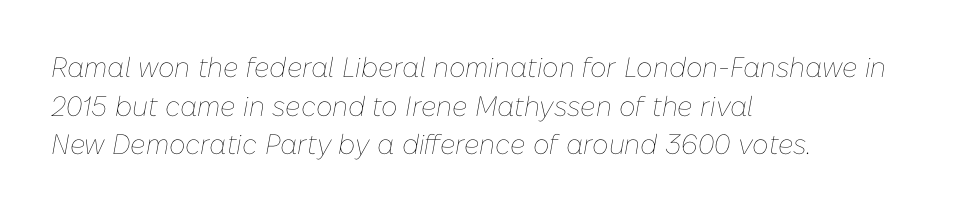
The image shows 28 px thin type, italic (leaning right); set left-aligned, normal line spacing (1.38x), normal letter spacing, not underlined; low stroke contrast and a medium x-height.
